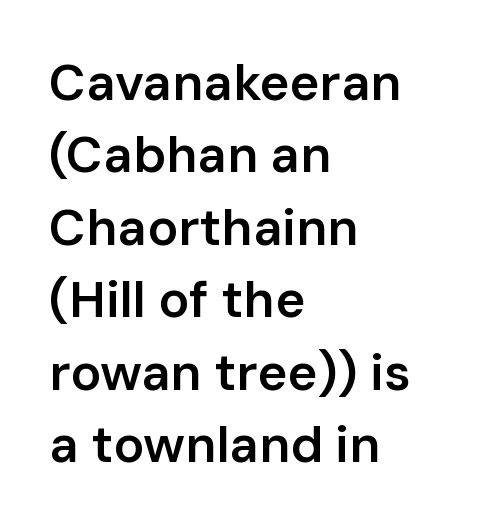
Letterform terminals end flat and unadorned throughout the passage. These lines keep a tight, regular rhythm from letter to letter. Line beginnings align vertically; line endings do not. The leading is moderate, giving the passage an even texture.
